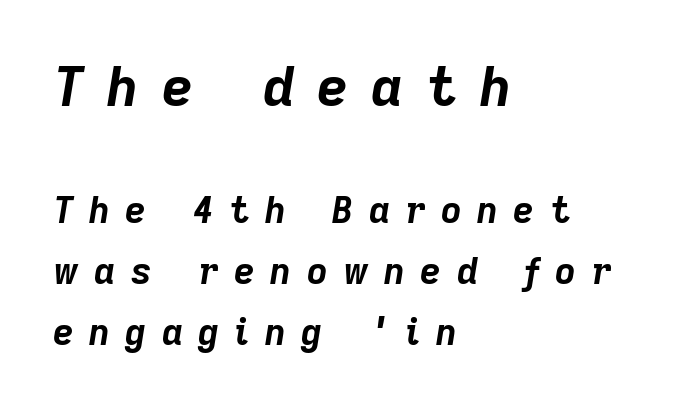
Q: Is the text bold? A: Yes.
Q: Is the text italic (slanted)? A: Yes, it leans right by about 9 degrees.
Q: Is the text underlined? A: No.
Q: How is the paragraph aligned? A: Left-aligned.
Q: Is the spacing between letters normal or unusually wide? A: Unusually wide.
Q: Is the spacing between lines tight, normal or loose? A: Normal.
Q: Which block of text is set in a larger size, the first (top) or the second (bottom)? A: The first (top) one.
Q: Width (condensed, normal, or wide)? A: Normal.
Q: Stroke contrast? A: Low.
Q: x-height? A: Medium.
Q: Monospaced? A: No.
